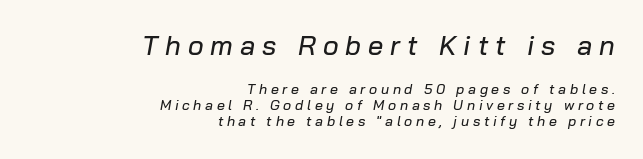
{"italic": "yes", "lean": "right", "slant_degrees": 10, "underline": "no", "align": "right", "line_spacing": "tight", "line_spacing_ratio": 1.14, "letter_spacing": "wide", "letter_spacing_em": 0.26, "larger_block": "first", "size_ratio": 1.93, "glyph_px": 27}
